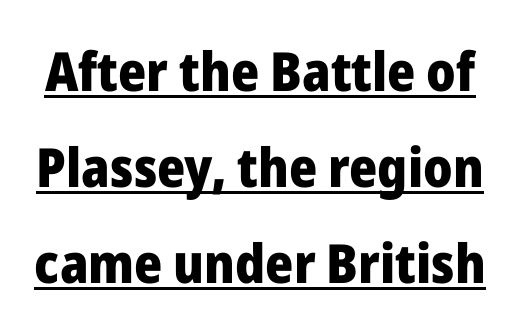
Q: Is the text bold? A: Yes.
Q: Is the text italic (slanted)? A: No, it is upright.
Q: Is the typeface a serif or a sans-serif typeface? A: Sans-serif.
Q: Is the text underlined? A: Yes.
Q: Is the spacing between letters normal or unusually wide? A: Normal.
Q: Width (condensed, normal, or wide)? A: Normal.
Q: Stroke contrast? A: Low.
Q: x-height? A: Medium.
Q: Monospaced? A: No.
